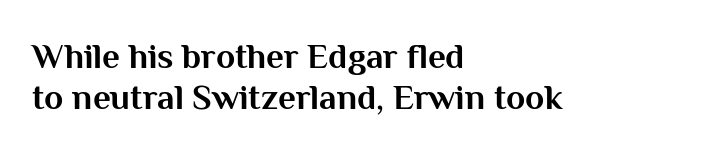
The image shows 35 px bold sans-serif type, upright; set left-aligned, line spacing 1.18x, normal letter spacing, not underlined; medium stroke contrast and a medium x-height.
